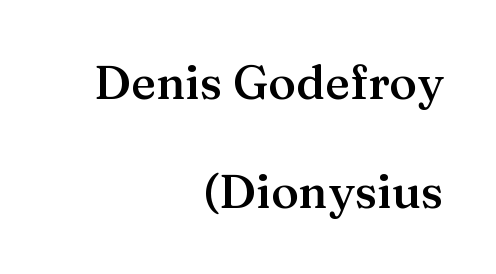
These lines stack with their right ends in a neat column. The gap between lines stays unmarked. Letter spacing: default. Line spacing here is loose.
